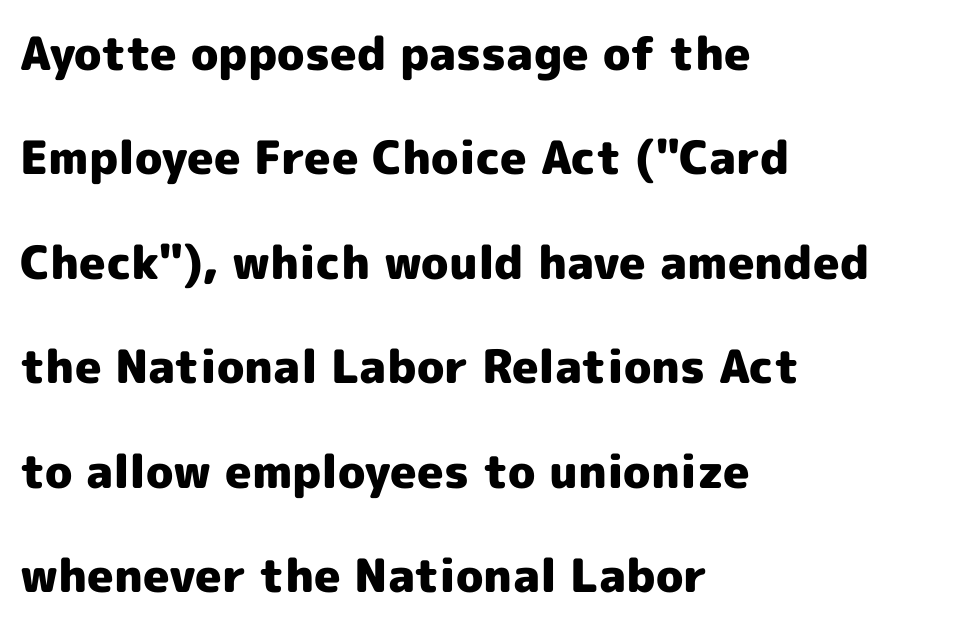
Spacing between characters is what you'd get straight out of the box. Underline: absent. Heavy-handed strokes throughout: this text is bold. This is the regular roman posture of the typeface.
